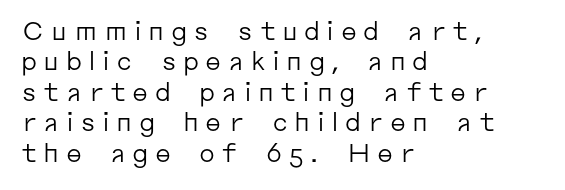
The image shows 25 px text type, upright; set left-aligned, line spacing 1.22x, unusually wide letter spacing (+0.25 em), not underlined.
